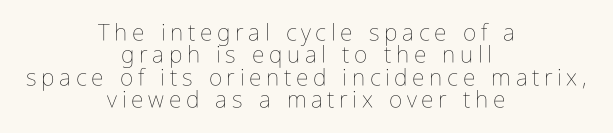
The image shows 23 px text type, upright; set centered, tight line spacing (0.97x), unusually wide letter spacing (+0.2 em), not underlined.
